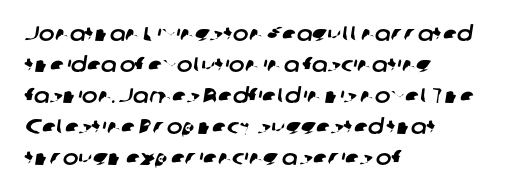
Rule under the text: the space is simply empty. Nobody touched the tracking dial on this one. Successive baselines arrive at the customary interval. Caption: multi-line text, flush left, ragged right.
